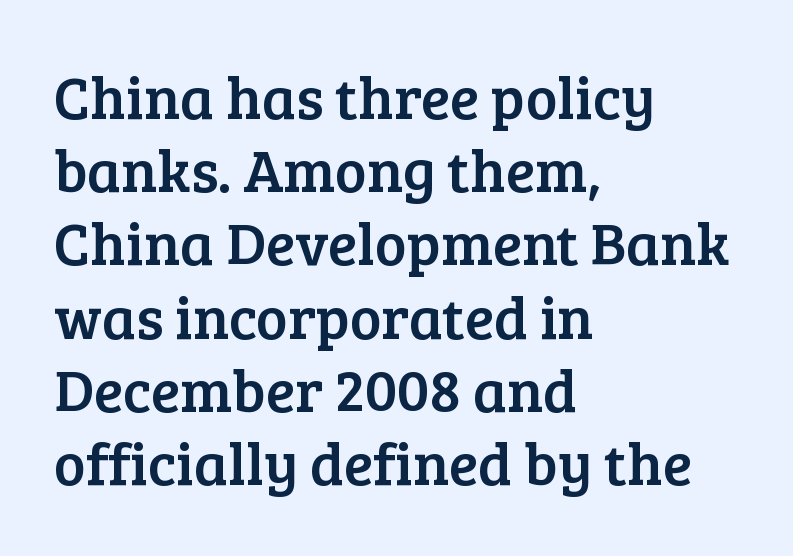
Q: Is the text italic (slanted)? A: No, it is upright.
Q: Is the typeface a serif or a sans-serif typeface? A: Serif.
Q: Is the text underlined? A: No.
Q: How is the paragraph aligned? A: Left-aligned.
Q: Is the spacing between letters normal or unusually wide? A: Normal.
Q: Width (condensed, normal, or wide)? A: Normal.
Q: Stroke contrast? A: Low.
Q: x-height? A: Medium.
Q: Monospaced? A: No.
